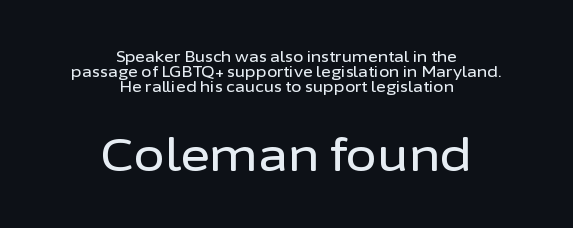
The image shows 45 px sans-serif type, upright; set centered, tight line spacing (0.99x), normal letter spacing, not underlined; the second (bottom) block is 3.0x larger; low stroke contrast and a medium x-height.
